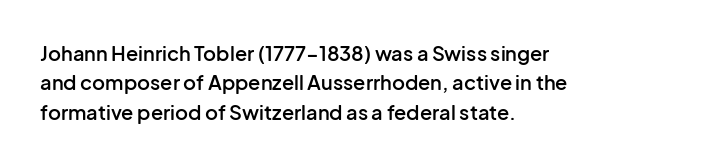
{"italic": "no", "bold": "semi", "underline": "no", "align": "left", "line_spacing": "normal", "line_spacing_ratio": 1.47, "letter_spacing": "normal", "letter_spacing_em": 0.0, "glyph_px": 20}
